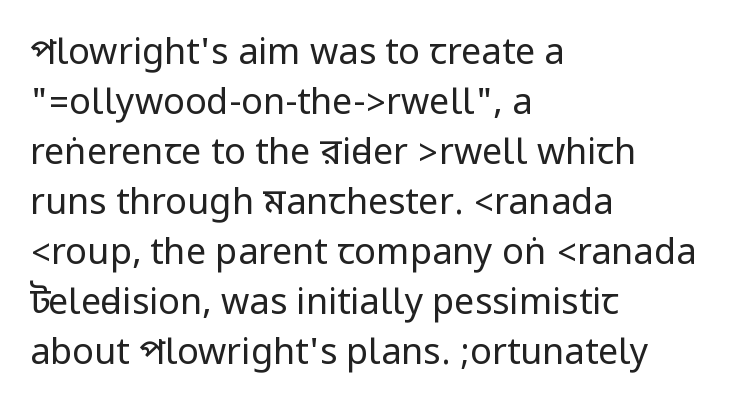
Glyph-to-glyph distance matches everyday printed text. Do the letters lean? They stand straight. Letterform terminals end flat and unadorned throughout the passage. This reads as an unemphasized weight, regular at the heaviest.
